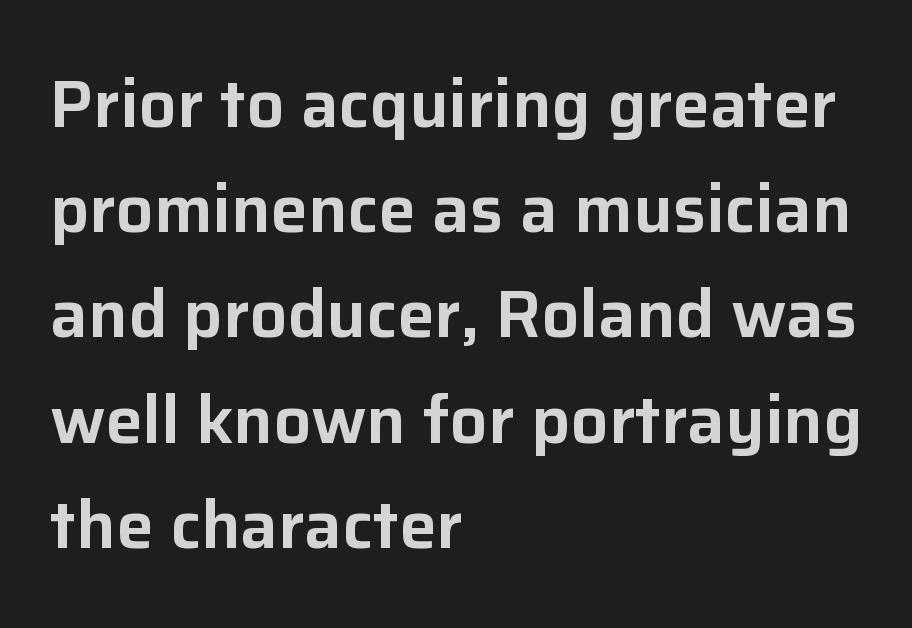
If you drew a line through each stem, it would be perfectly vertical. You can tell from the bare stems that sans-serif type was used. The space beneath each line is pristine and unruled. One-word summary of the alignment: left. Evenly set lines give the paragraph a standard silhouette. Default kerning and tracking; the words read as compact shapes.
